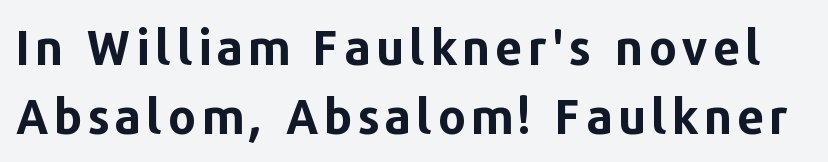
The image shows 48 px bold sans-serif type, upright; set normal line spacing (1.44x), not underlined; low stroke contrast and a medium x-height.
